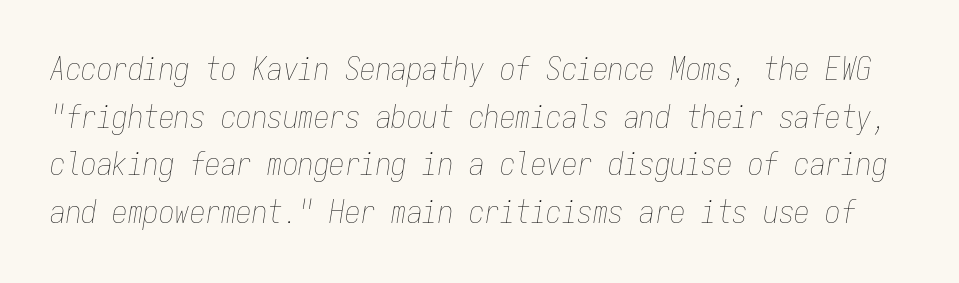
Q: Is the text bold? A: No.
Q: Is the text italic (slanted)? A: Yes, it leans right by about 9 degrees.
Q: Is the text underlined? A: No.
Q: Is the spacing between letters normal or unusually wide? A: Normal.
Q: Is the spacing between lines tight, normal or loose? A: Normal.
Q: Width (condensed, normal, or wide)? A: Condensed.
Q: Stroke contrast? A: Low.
Q: x-height? A: Medium.
Q: Monospaced? A: Yes.
